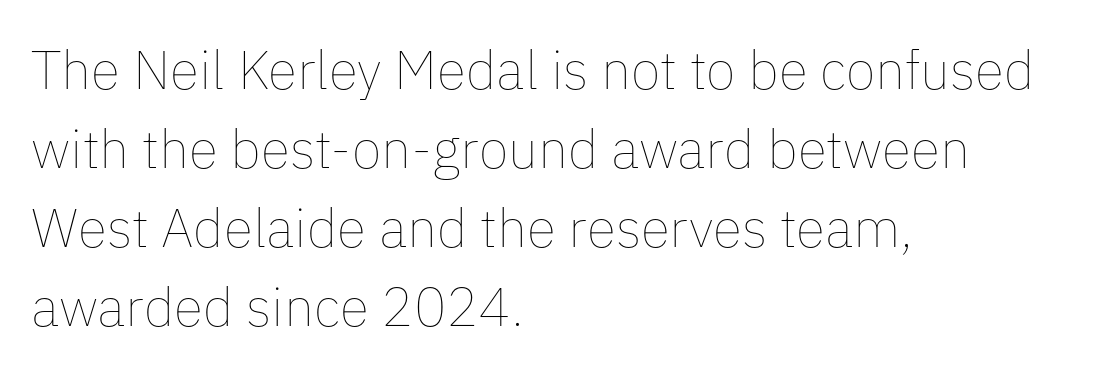
The image shows 54 px thin type, upright; set left-aligned, normal line spacing (1.46x), normal letter spacing, not underlined; low stroke contrast and a medium x-height.
